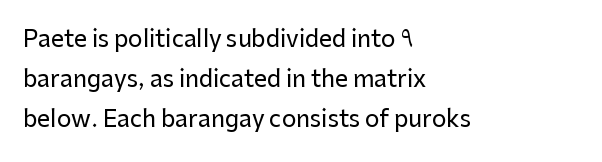
You can tell it's not italic because the verticals are truly vertical. Words appear dense and cohesive because spacing is normal. The specimen omits any rule beneath the text block's lines. Line starts are locked; line ends wander.
